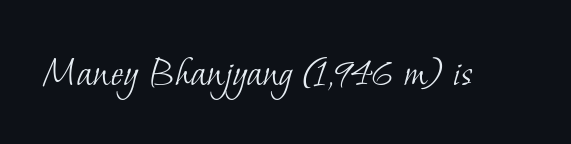
{"serif": "yes", "bold": "no", "weight": "light", "width": "normal", "stroke_contrast": "low", "x_height": "small", "monospaced": "no", "underline": "no", "letter_spacing": "normal", "letter_spacing_em": 0.0, "glyph_px": 43}
